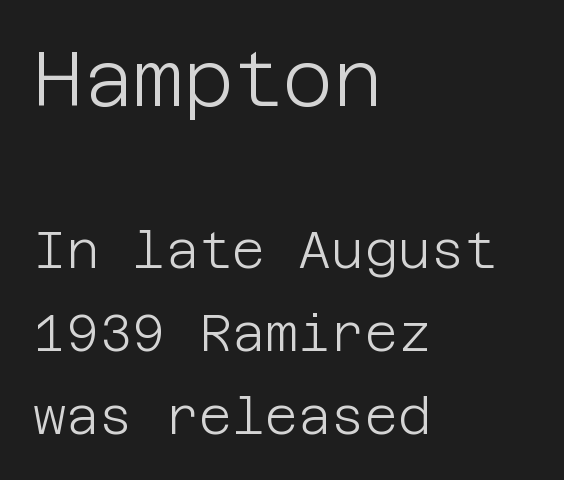
The image shows 77 px light sans-serif type, upright; set left-aligned, normal line spacing (1.63x), normal letter spacing, not underlined; the first (top) block is 1.51x larger; low stroke contrast and a large x-height.
